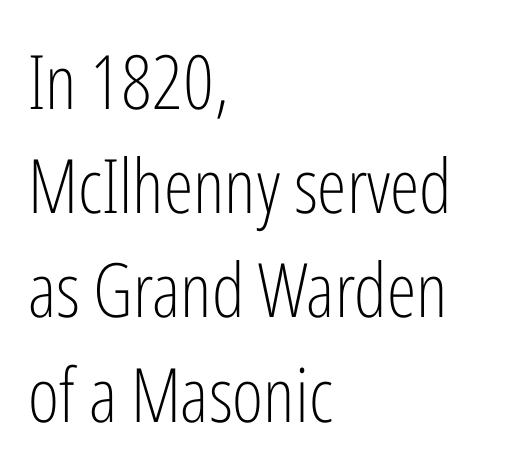
Q: Is the text bold? A: No.
Q: Is the text italic (slanted)? A: No, it is upright.
Q: Is the typeface a serif or a sans-serif typeface? A: Sans-serif.
Q: Is the text underlined? A: No.
Q: How is the paragraph aligned? A: Left-aligned.
Q: Is the spacing between letters normal or unusually wide? A: Normal.
Q: Is the spacing between lines tight, normal or loose? A: Normal.
Q: Width (condensed, normal, or wide)? A: Condensed.
Q: Stroke contrast? A: Low.
Q: x-height? A: Medium.
Q: Monospaced? A: No.
